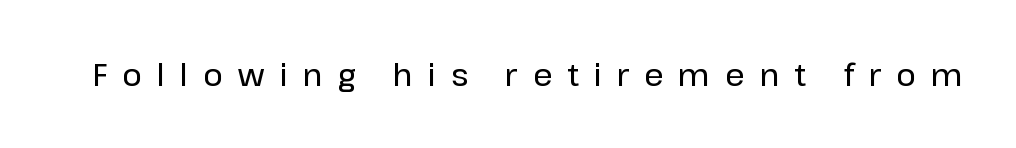
The image shows 30 px sans-serif type, upright; set unusually wide letter spacing (+0.5 em), not underlined; low stroke contrast and a medium x-height.
